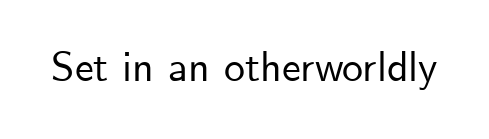
Designer's note — italics off, roman on. The face used here is proportionally spaced, like ordinary book or web type. Short note: letters normally spaced. Rule under the text: the space is simply empty. What kind of face is this? One without serifs — a sans.
